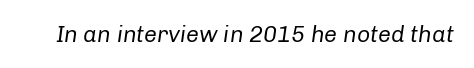
Q: Is the text bold? A: No.
Q: Is the text italic (slanted)? A: Yes, it leans right by about 8 degrees.
Q: Is the text underlined? A: No.
Q: Is the spacing between letters normal or unusually wide? A: Normal.
